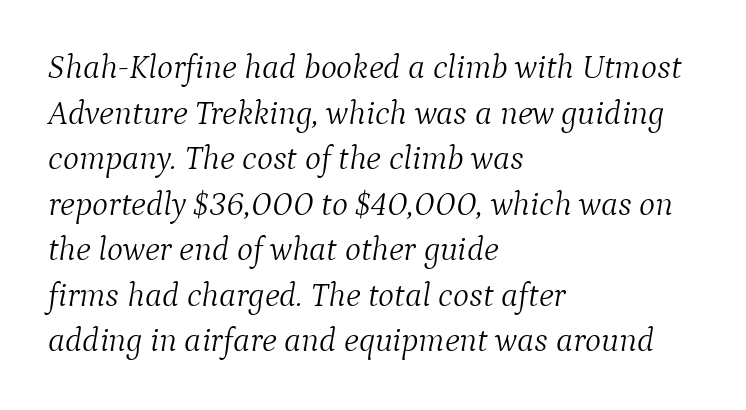
The image shows 34 px light serif type, italic (leaning right); set left-aligned, normal line spacing (1.34x), normal letter spacing, not underlined; medium stroke contrast and a medium x-height.
